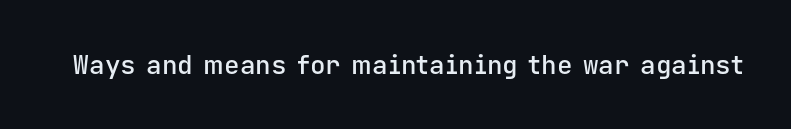
The image shows 26 px text type, upright; set normal letter spacing, not underlined.
